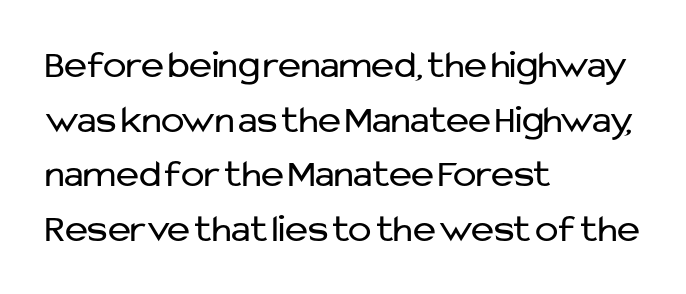
The image shows 39 px regular-weight sans-serif type, upright; set left-aligned, normal line spacing (1.4x), normal letter spacing, not underlined; low stroke contrast and a medium x-height.
